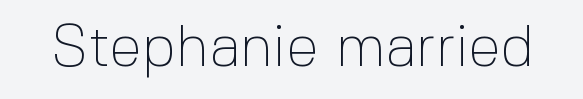
Q: Is the text bold? A: No.
Q: Is the text italic (slanted)? A: No, it is upright.
Q: Is the typeface a serif or a sans-serif typeface? A: Sans-serif.
Q: Is the text underlined? A: No.
Q: Is the spacing between letters normal or unusually wide? A: Normal.
Q: Width (condensed, normal, or wide)? A: Normal.
Q: x-height? A: Medium.
Q: Monospaced? A: No.
